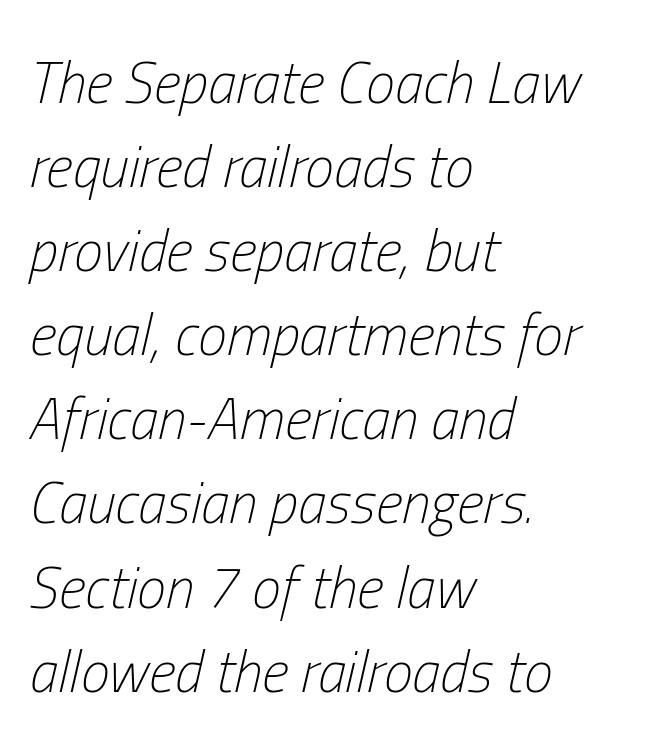
Notice how the passage keeps a crisp vertical edge on the left only. Short note: letters normally spaced. Does the lettering tilt? It does — this is italic. The letterforms sit at book weight or below. The rendering uses natural spacing where letterforms have individual widths.
